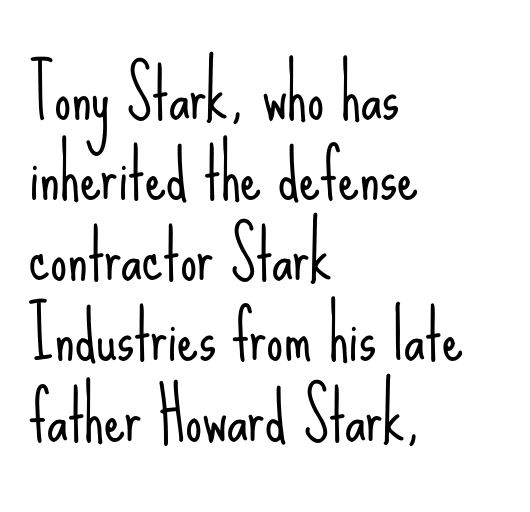
{"serif": "no", "italic": "no", "bold": "no", "weight": "light", "width": "condensed", "stroke_contrast": "low", "x_height": "small", "monospaced": "no", "underline": "no", "align": "left", "line_spacing_ratio": 1.2, "letter_spacing": "normal", "letter_spacing_em": 0.0, "glyph_px": 67}
